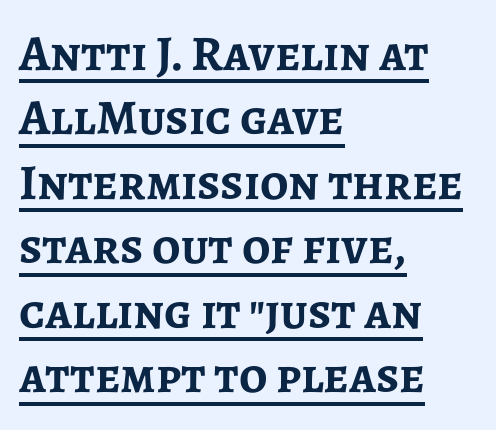
Notice how a bar underscores the lettering throughout. On the weight axis this lands at bold, roughly 700. Note the varied advance widths — an 'i' is clearly narrower than an 'm'. The leading is moderate, giving the passage an even texture. Spacing between characters is what you'd get straight out of the box. The rag falls on the right side of this text block.
